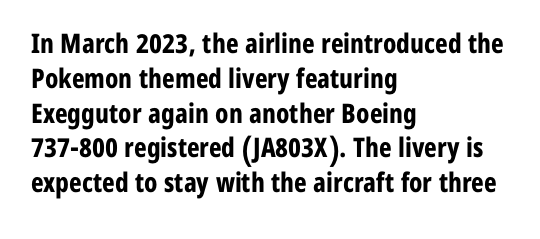
Q: Is the text bold? A: Yes.
Q: Is the text italic (slanted)? A: No, it is upright.
Q: Is the text underlined? A: No.
Q: How is the paragraph aligned? A: Left-aligned.
Q: Is the spacing between letters normal or unusually wide? A: Normal.
Q: Is the spacing between lines tight, normal or loose? A: Normal.
